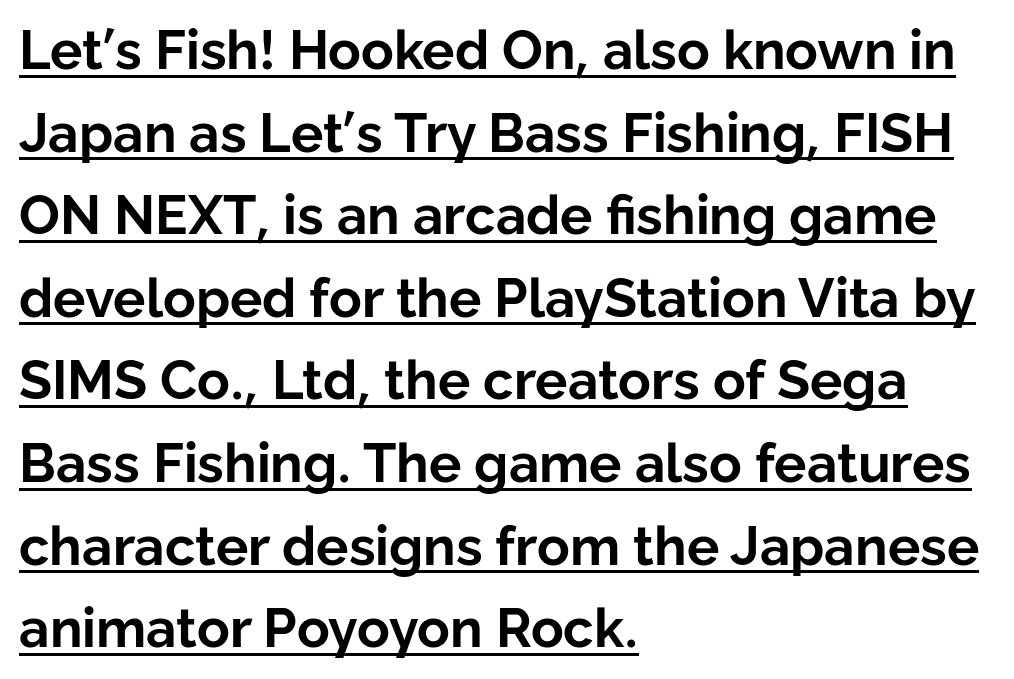
The horizontal fit of the characters is conventional and even. Alignment: flush left. The letters are bold, with thick, heavy strokes. One glance says typical: line gaps are just what's usual.
